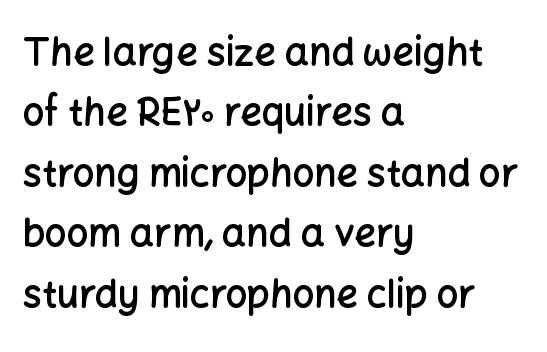
The image shows 38 px semibold sans-serif type, upright; set left-aligned, normal line spacing (1.59x), normal letter spacing, not underlined; low stroke contrast and a medium x-height.
